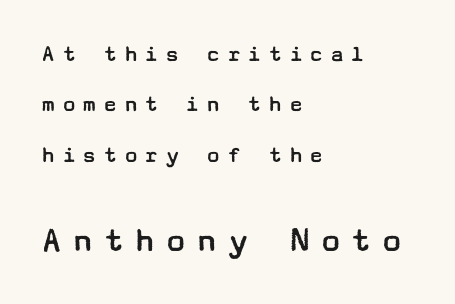
Examine the stroke ends and you'll find no serifs. No chunkiness to these letters — they're not bold. The rendering anchors every line to the left-hand side. Italic: no, the glyphs are upright roman. Summary of vertical rhythm: relaxed, with wide interline spacing.
